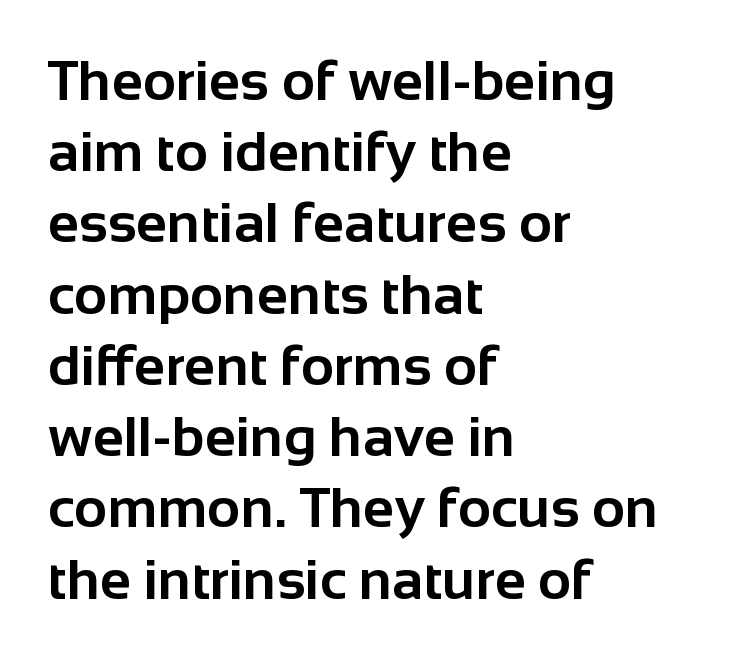
The image shows 57 px bold sans-serif type, upright; set left-aligned, normal line spacing (1.25x), normal letter spacing, not underlined; low stroke contrast and a medium x-height.
